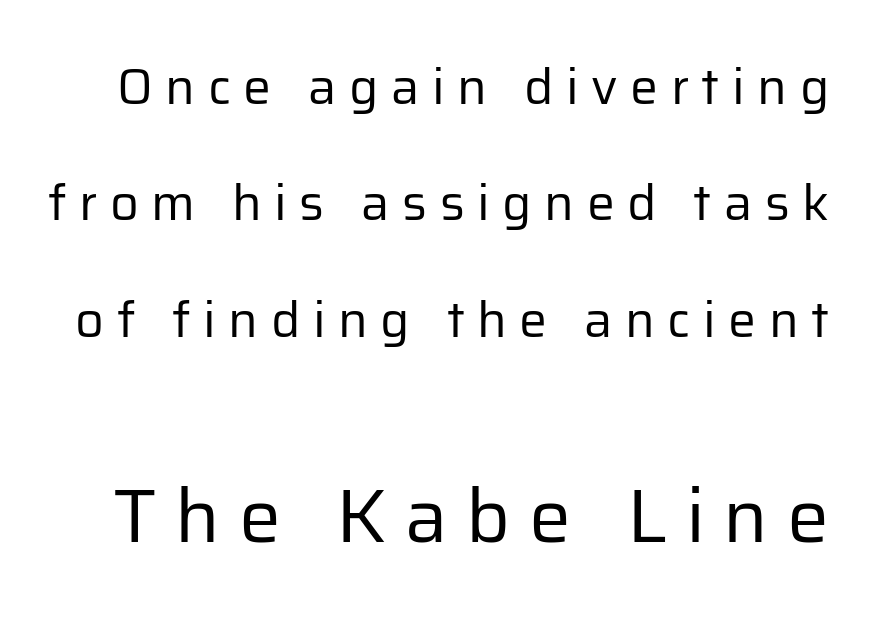
The image shows 75 px regular-weight sans-serif type, upright; set loose line spacing (2.33x), unusually wide letter spacing (+0.25 em), not underlined; the second (bottom) block is 1.5x larger; low stroke contrast and a medium x-height.
